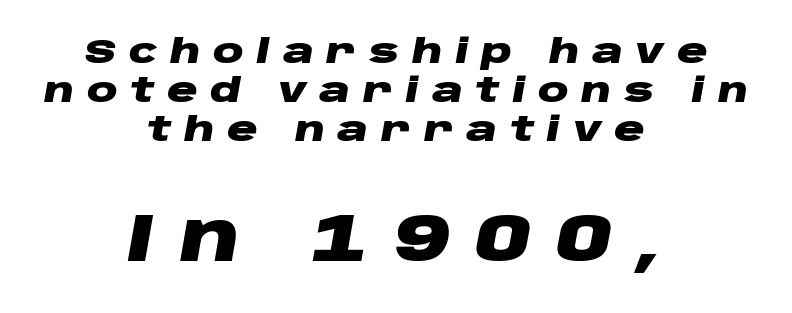
Between one letter and the next there's a generous, obvious gap. Decoration check: the copy has no underline. Here the designer chose a conventional face with non-uniform glyph widths. The leading is snug, giving the passage a crowded texture. The face used here has a pronounced slope to its letters.
